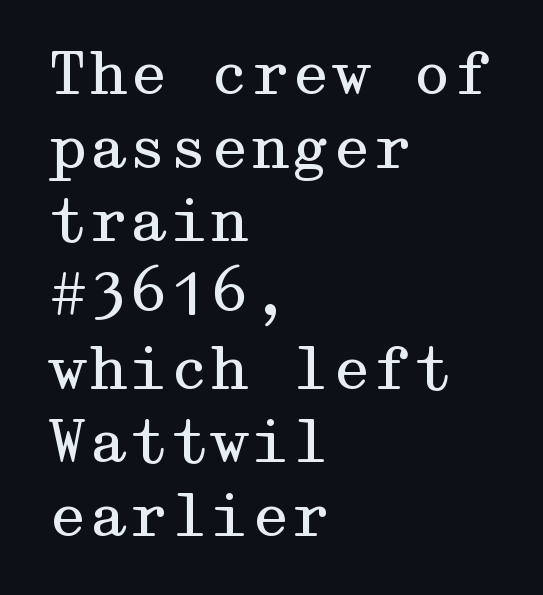
The image shows 58 px regular-weight, wide serif type, upright; set left-aligned, normal line spacing (1.27x), normal letter spacing, not underlined; medium stroke contrast and a medium x-height.
